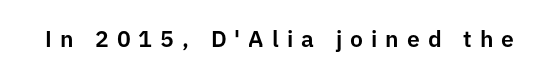
Q: Is the text italic (slanted)? A: No, it is upright.
Q: Is the text underlined? A: No.
Q: Is the spacing between letters normal or unusually wide? A: Unusually wide.
